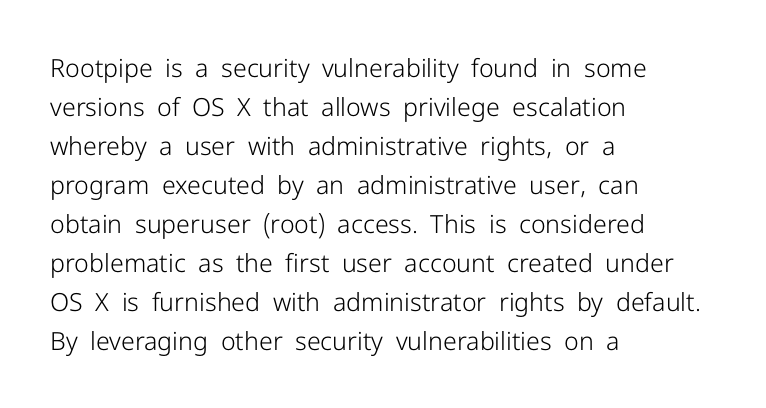
The image shows 25 px text type, upright; set left-aligned, normal line spacing (1.56x), normal letter spacing, not underlined.
